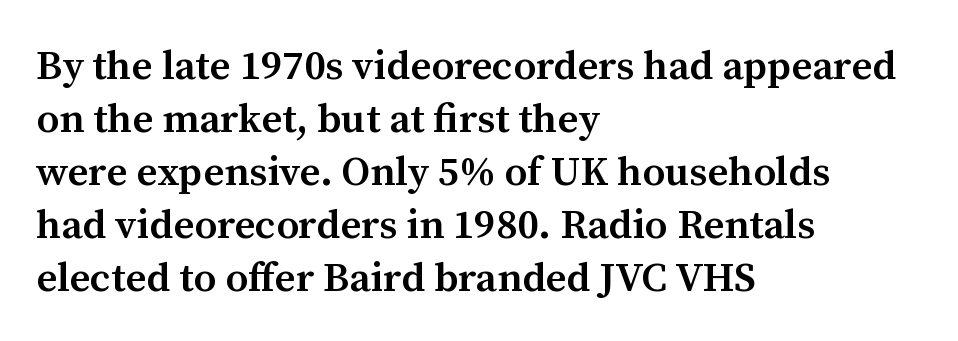
Quick note: underline off. Notice how descenders clear the ascenders below comfortably — that's standard leading. You can tell from the footed stems that serif type was used. This sample has the flowing, uneven cadence of proportional lettering.
